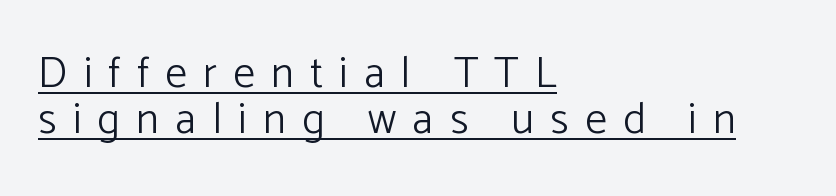
{"serif": "no", "italic": "no", "bold": "no", "weight": "light", "width": "normal", "stroke_contrast": "low", "x_height": "medium", "monospaced": "no", "underline": "yes", "align": "left", "line_spacing": "tight", "line_spacing_ratio": 1.05, "letter_spacing": "wide", "letter_spacing_em": 0.37, "glyph_px": 44}
